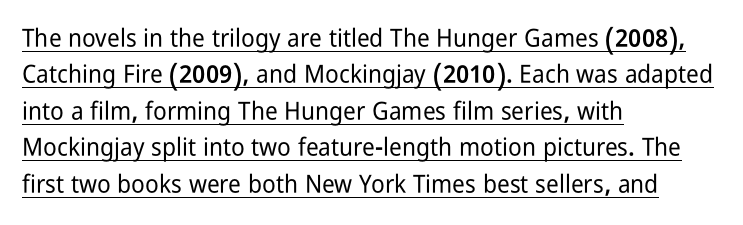
{"italic": "no", "underline": "yes", "align": "left", "line_spacing": "normal", "line_spacing_ratio": 1.46, "letter_spacing": "normal", "letter_spacing_em": 0.0, "glyph_px": 25}
